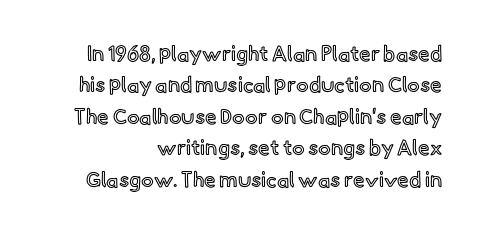
Q: Is the text italic (slanted)? A: No, it is upright.
Q: Is the text underlined? A: No.
Q: Is the spacing between letters normal or unusually wide? A: Normal.
Q: Is the spacing between lines tight, normal or loose? A: Normal.
